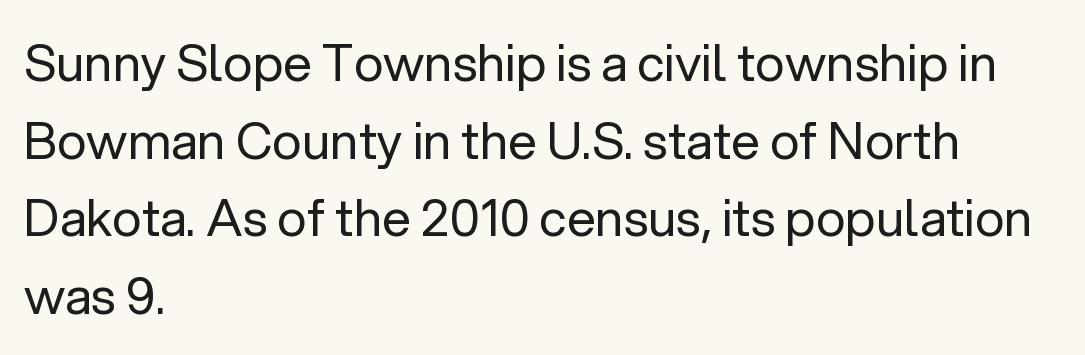
Q: Is the text bold? A: No.
Q: Is the text italic (slanted)? A: No, it is upright.
Q: Is the typeface a serif or a sans-serif typeface? A: Sans-serif.
Q: Is the text underlined? A: No.
Q: How is the paragraph aligned? A: Left-aligned.
Q: Is the spacing between letters normal or unusually wide? A: Normal.
Q: Is the spacing between lines tight, normal or loose? A: Normal.
Q: Width (condensed, normal, or wide)? A: Normal.
Q: Stroke contrast? A: Low.
Q: x-height? A: Medium.
Q: Monospaced? A: No.
